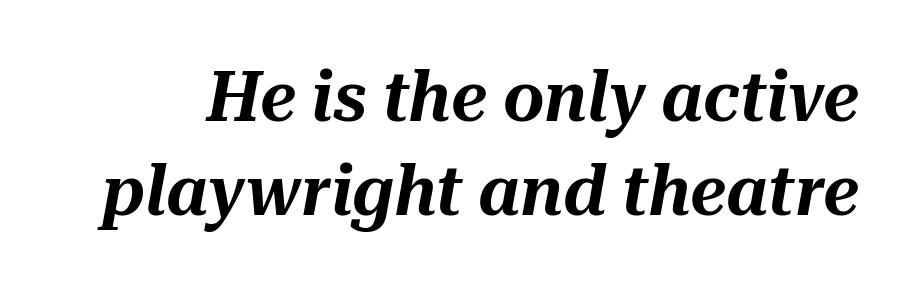
Q: Is the text italic (slanted)? A: Yes, it leans right by about 10 degrees.
Q: Is the text underlined? A: No.
Q: Is the spacing between letters normal or unusually wide? A: Normal.
Q: Is the spacing between lines tight, normal or loose? A: Normal.
Q: Width (condensed, normal, or wide)? A: Normal.
Q: Stroke contrast? A: Medium.
Q: x-height? A: Medium.
Q: Monospaced? A: No.
